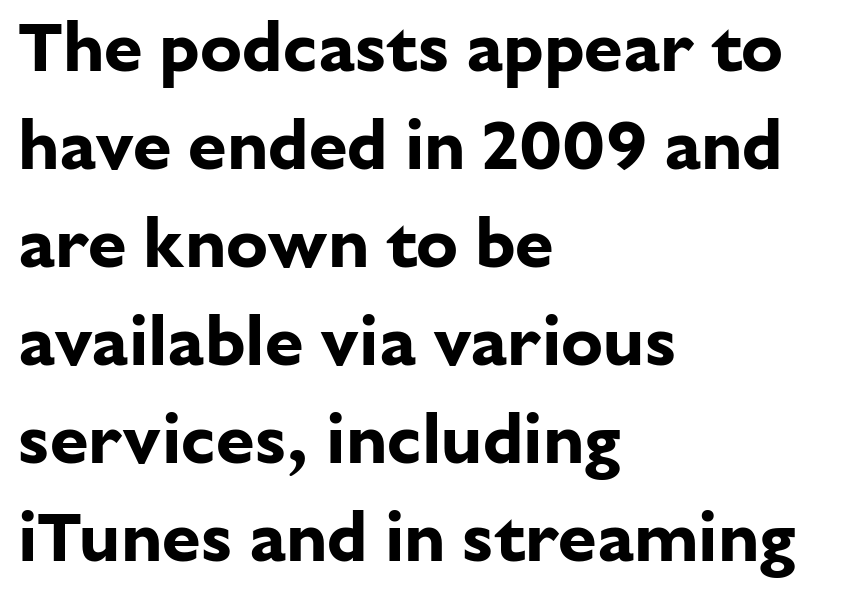
{"serif": "no", "italic": "no", "bold": "yes", "weight": "bold", "width": "normal", "stroke_contrast": "low", "x_height": "medium", "monospaced": "no", "underline": "no", "align": "left", "line_spacing": "normal", "line_spacing_ratio": 1.4, "letter_spacing": "normal", "letter_spacing_em": 0.0, "glyph_px": 70}
